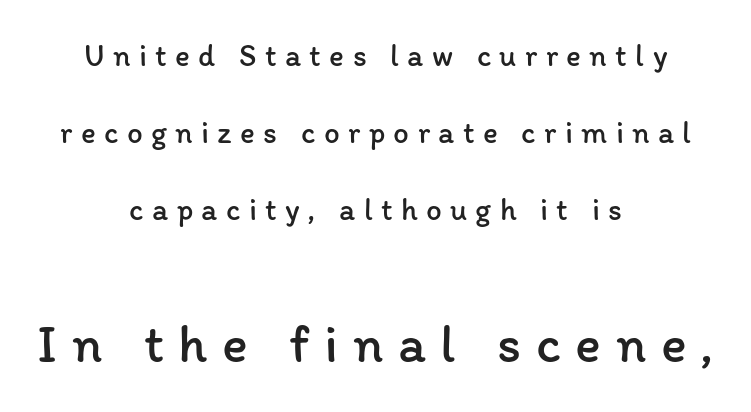
The image shows 54 px regular-weight type, upright; set centered, loose line spacing (2.48x), unusually wide letter spacing (+0.27 em), not underlined; the second (bottom) block is 1.74x larger; low stroke contrast and a medium x-height.
